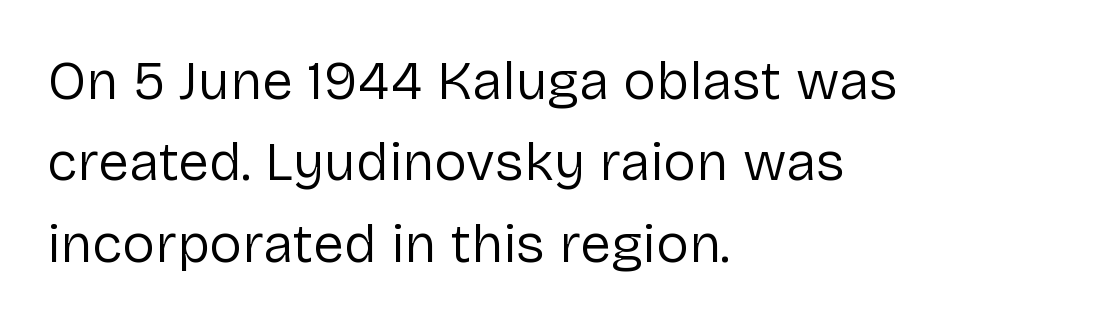
Q: Is the text bold? A: No.
Q: Is the text italic (slanted)? A: No, it is upright.
Q: Is the typeface a serif or a sans-serif typeface? A: Sans-serif.
Q: Is the text underlined? A: No.
Q: How is the paragraph aligned? A: Left-aligned.
Q: Is the spacing between letters normal or unusually wide? A: Normal.
Q: Is the spacing between lines tight, normal or loose? A: Normal.
Q: Width (condensed, normal, or wide)? A: Normal.
Q: Stroke contrast? A: Low.
Q: x-height? A: Medium.
Q: Monospaced? A: No.
